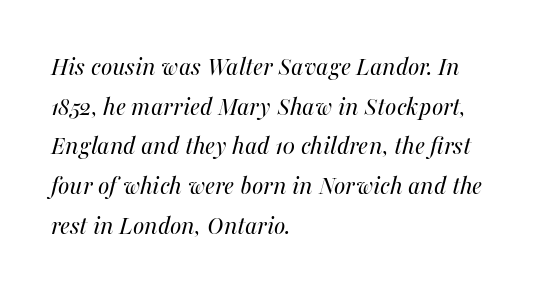
Q: Is the text bold? A: No.
Q: Is the text italic (slanted)? A: Yes, it leans right by about 16 degrees.
Q: Is the text underlined? A: No.
Q: How is the paragraph aligned? A: Left-aligned.
Q: Is the spacing between letters normal or unusually wide? A: Normal.
Q: Is the spacing between lines tight, normal or loose? A: Normal.
